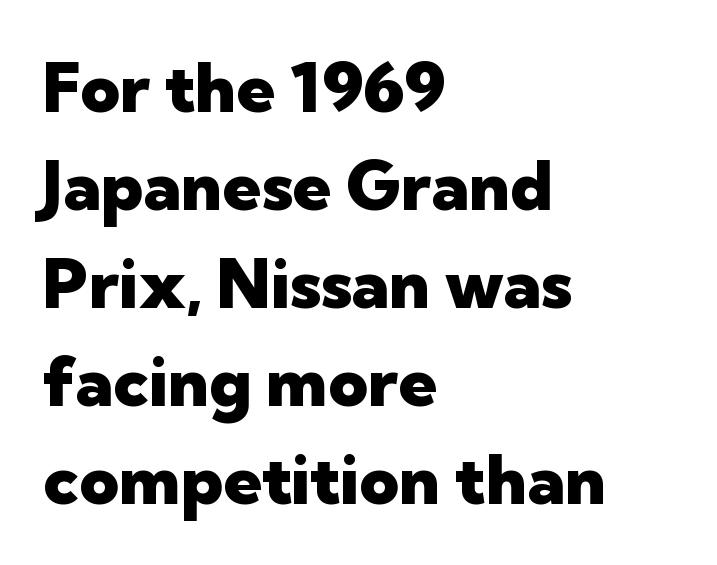
{"serif": "no", "italic": "no", "bold": "yes", "weight": "heavy", "width": "normal", "stroke_contrast": "low", "x_height": "medium", "monospaced": "no", "underline": "no", "align": "left", "line_spacing": "normal", "line_spacing_ratio": 1.42, "letter_spacing": "normal", "letter_spacing_em": 0.0, "glyph_px": 69}
